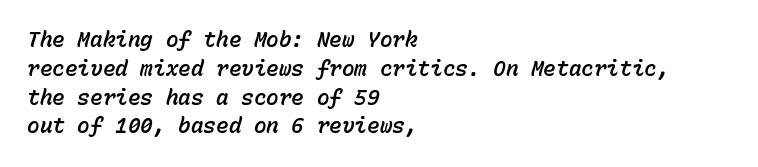
If you measured baseline to baseline, you'd find a middling distance. The passage shown leans; its letterforms are oblique. The passage shown has conventional tracking throughout. One-word summary of the alignment: left.
